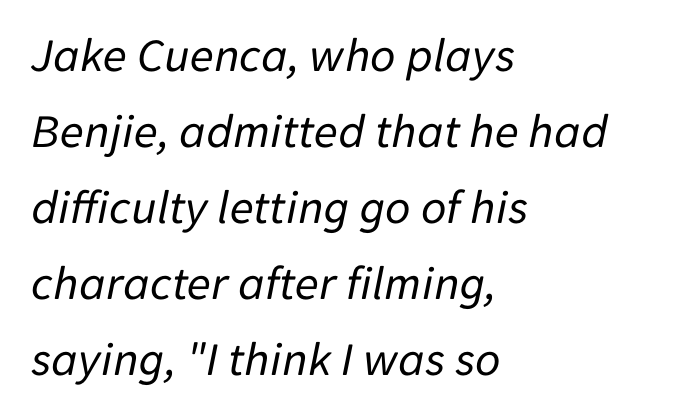
The foot of each line stays bare and open. The face used here is proportionally spaced, like ordinary book or web type. The line texture is even and compact thanks to regular tracking. Line spacing here is normal. Is the type slanted? Yes — the strokes lean at a clear angle. Line starts are locked; line ends wander.
